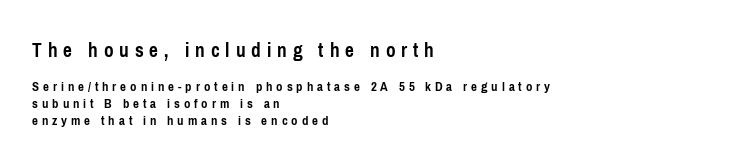
Line starts are locked; line ends wander. Every stem runs plumb, perpendicular to the baseline. Character size in the leading block exceeds that of the trailing block. On the weight axis this lands at bold, roughly 700.
